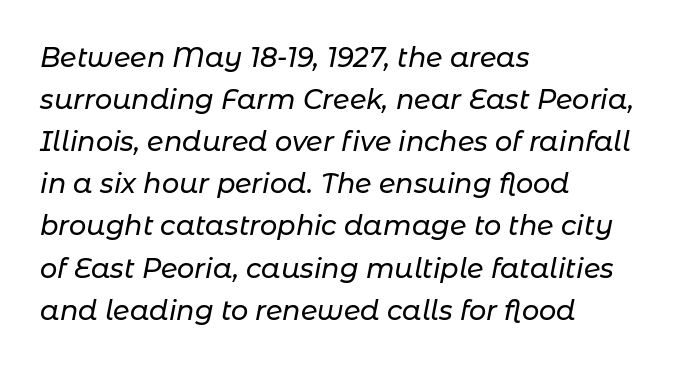
Q: Is the text italic (slanted)? A: Yes, it leans right by about 11 degrees.
Q: Is the text underlined? A: No.
Q: How is the paragraph aligned? A: Left-aligned.
Q: Is the spacing between letters normal or unusually wide? A: Normal.
Q: Is the spacing between lines tight, normal or loose? A: Normal.
